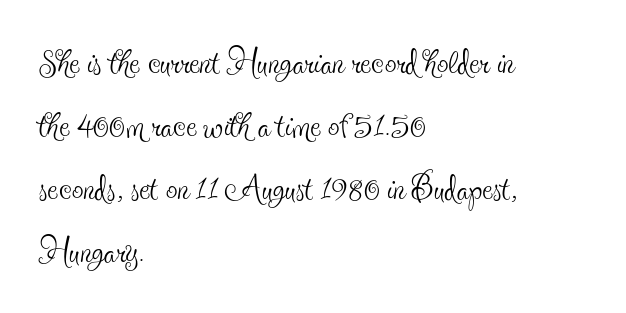
A clean baseline with only descenders dipping below it. This sample is left-justified, so line endings fall wherever the words run out. The letters advance in unequal steps, a hallmark of proportional type. This rendering employs a face with finishing strokes, i.e., a serif.
